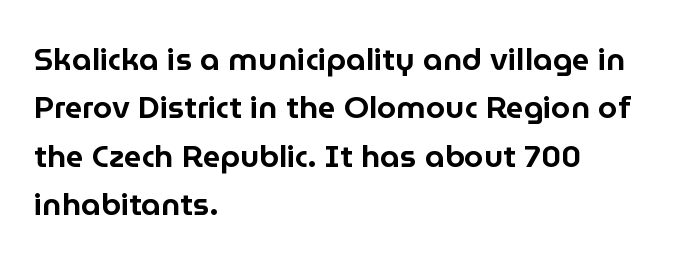
Q: Is the text italic (slanted)? A: No, it is upright.
Q: Is the typeface a serif or a sans-serif typeface? A: Sans-serif.
Q: Is the text underlined? A: No.
Q: How is the paragraph aligned? A: Left-aligned.
Q: Is the spacing between letters normal or unusually wide? A: Normal.
Q: Is the spacing between lines tight, normal or loose? A: Normal.
Q: Width (condensed, normal, or wide)? A: Normal.
Q: Stroke contrast? A: Low.
Q: x-height? A: Medium.
Q: Monospaced? A: No.
